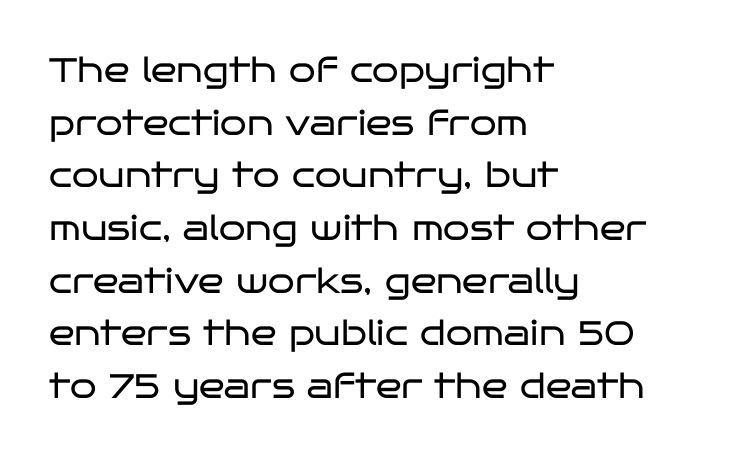
Q: Is the text bold? A: No.
Q: Is the text italic (slanted)? A: No, it is upright.
Q: Is the typeface a serif or a sans-serif typeface? A: Sans-serif.
Q: Is the text underlined? A: No.
Q: How is the paragraph aligned? A: Left-aligned.
Q: Is the spacing between letters normal or unusually wide? A: Normal.
Q: Is the spacing between lines tight, normal or loose? A: Normal.
Q: Width (condensed, normal, or wide)? A: Wide.
Q: Stroke contrast? A: Low.
Q: x-height? A: Large.
Q: Monospaced? A: No.
